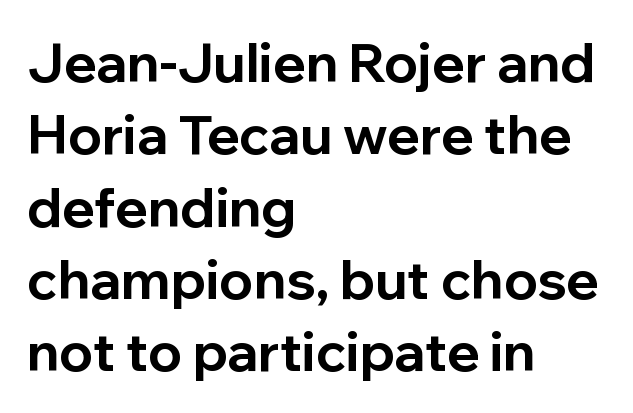
The image shows 54 px bold sans-serif type, upright; set left-aligned, normal line spacing (1.34x), normal letter spacing, not underlined; low stroke contrast and a medium x-height.
